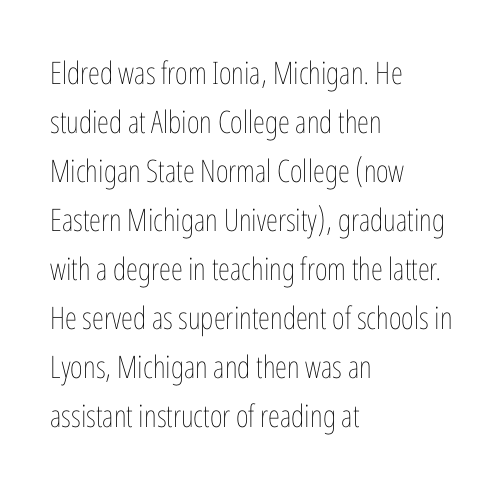
{"italic": "no", "bold": "no", "weight": "thin", "width": "condensed", "stroke_contrast": "low", "x_height": "medium", "monospaced": "no", "underline": "no", "align": "left", "line_spacing": "normal", "line_spacing_ratio": 1.58, "letter_spacing": "normal", "letter_spacing_em": 0.0, "glyph_px": 31}
